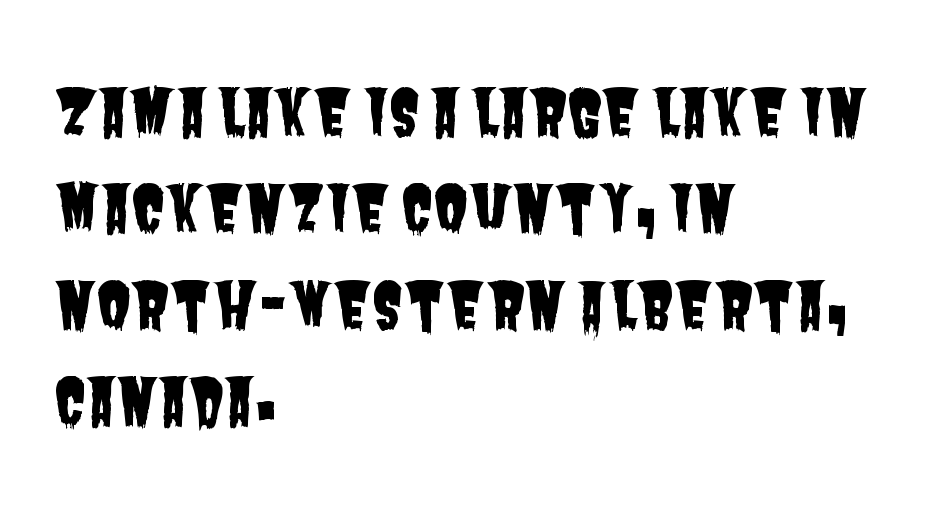
Q: Is the typeface a serif or a sans-serif typeface? A: Sans-serif.
Q: Is the text underlined? A: No.
Q: How is the paragraph aligned? A: Left-aligned.
Q: Is the spacing between letters normal or unusually wide? A: Normal.
Q: Is the spacing between lines tight, normal or loose? A: Normal.
Q: Width (condensed, normal, or wide)? A: Condensed.
Q: Stroke contrast? A: Low.
Q: x-height? A: Large.
Q: Monospaced? A: No.
